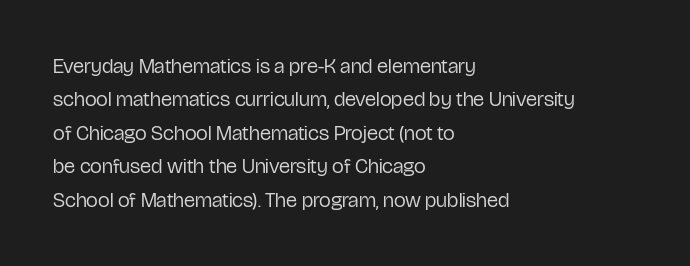
Q: Is the text bold? A: No.
Q: Is the text italic (slanted)? A: No, it is upright.
Q: Is the text underlined? A: No.
Q: How is the paragraph aligned? A: Left-aligned.
Q: Is the spacing between letters normal or unusually wide? A: Normal.
Q: Is the spacing between lines tight, normal or loose? A: Normal.
